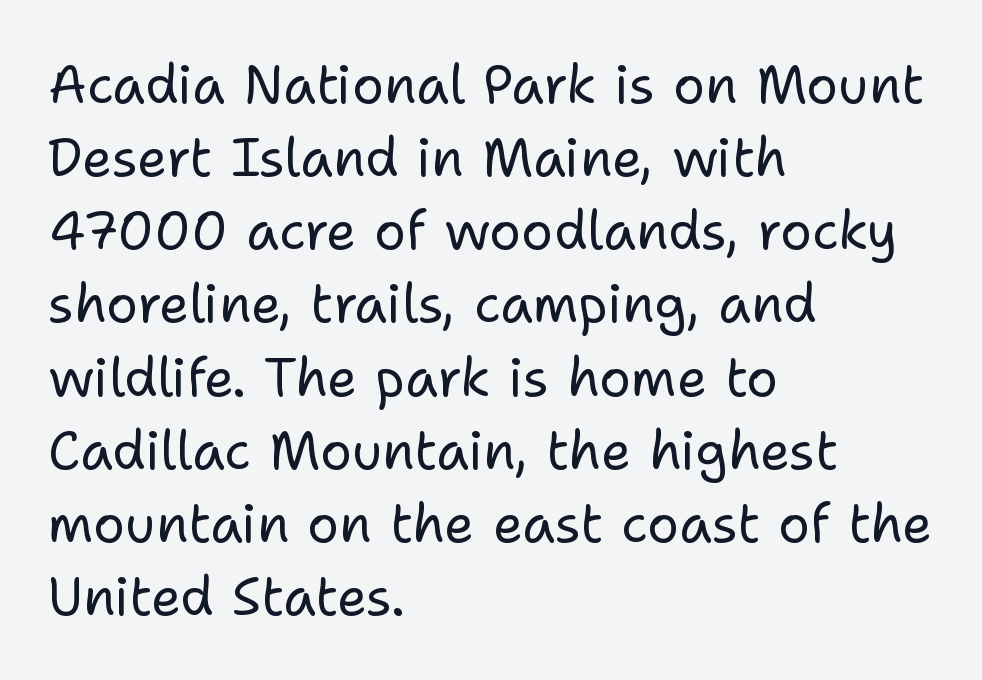
Q: Is the text bold? A: No.
Q: Is the text italic (slanted)? A: No, it is upright.
Q: Is the typeface a serif or a sans-serif typeface? A: Sans-serif.
Q: Is the text underlined? A: No.
Q: How is the paragraph aligned? A: Left-aligned.
Q: Is the spacing between letters normal or unusually wide? A: Normal.
Q: Is the spacing between lines tight, normal or loose? A: Normal.
Q: Width (condensed, normal, or wide)? A: Normal.
Q: Stroke contrast? A: Low.
Q: x-height? A: Medium.
Q: Monospaced? A: No.
